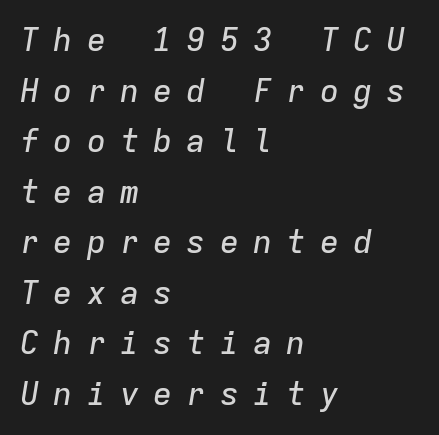
Q: Is the text italic (slanted)? A: Yes, it leans right by about 9 degrees.
Q: Is the text underlined? A: No.
Q: How is the paragraph aligned? A: Left-aligned.
Q: Is the spacing between letters normal or unusually wide? A: Unusually wide.
Q: Is the spacing between lines tight, normal or loose? A: Normal.
Q: Width (condensed, normal, or wide)? A: Normal.
Q: Stroke contrast? A: Low.
Q: x-height? A: Medium.
Q: Monospaced? A: Yes.
